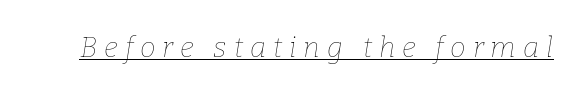
The image shows 28 px thin type, italic (leaning right); set unusually wide letter spacing (+0.25 em), underlined; low stroke contrast and a medium x-height.
